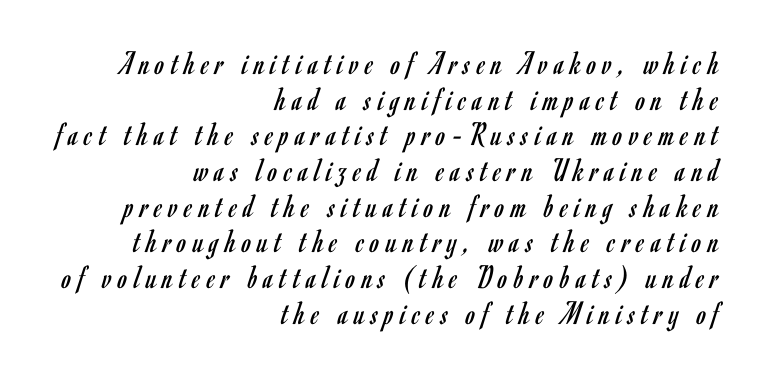
Q: Is the text bold? A: No.
Q: Is the text italic (slanted)? A: Yes.
Q: Is the typeface a serif or a sans-serif typeface? A: Sans-serif.
Q: Is the text underlined? A: No.
Q: How is the paragraph aligned? A: Right-aligned.
Q: Is the spacing between lines tight, normal or loose? A: Tight.
Q: Width (condensed, normal, or wide)? A: Condensed.
Q: Stroke contrast? A: Low.
Q: x-height? A: Small.
Q: Monospaced? A: No.
